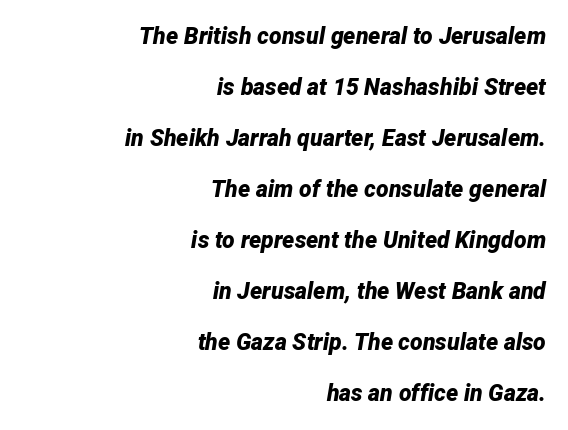
The image shows 23 px bold type, italic (leaning right); set right-aligned, loose line spacing (2.22x), normal letter spacing, not underlined.
